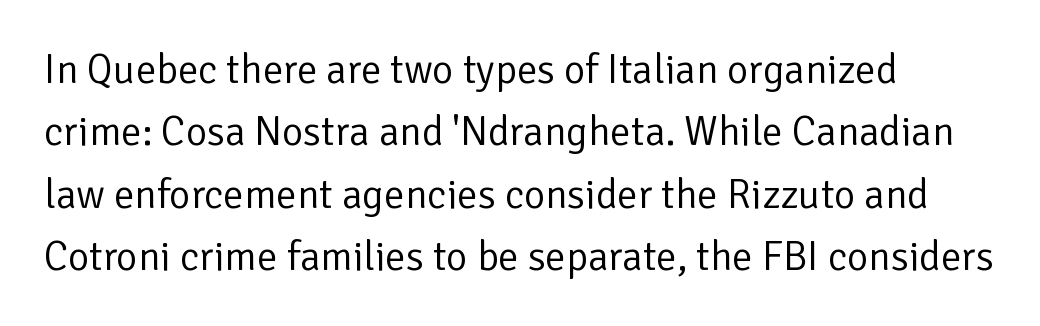
Q: Is the text bold? A: No.
Q: Is the text italic (slanted)? A: No, it is upright.
Q: Is the typeface a serif or a sans-serif typeface? A: Sans-serif.
Q: Is the text underlined? A: No.
Q: How is the paragraph aligned? A: Left-aligned.
Q: Is the spacing between letters normal or unusually wide? A: Normal.
Q: Is the spacing between lines tight, normal or loose? A: Normal.
Q: Width (condensed, normal, or wide)? A: Normal.
Q: Stroke contrast? A: Low.
Q: x-height? A: Medium.
Q: Monospaced? A: No.
